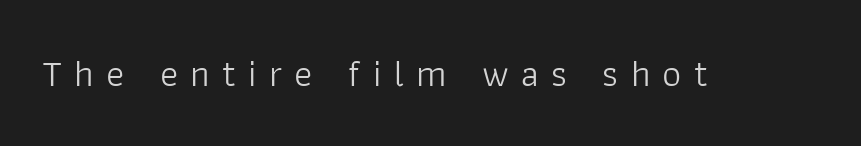
Stem width sits at or under what a default text font uses. Unlike italic type, these characters show no tilt at all. Check under the words: just untouched page. Each word looks stretched out because of the extra space between its letters.
